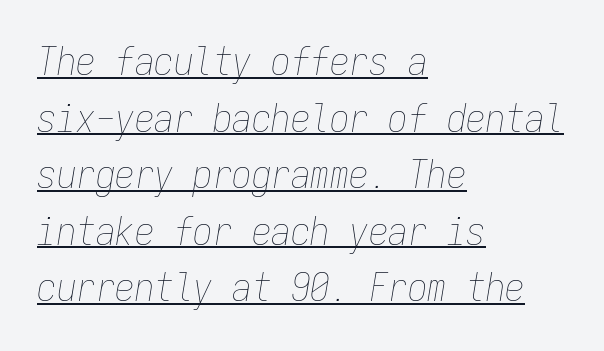
The image shows 39 px thin, condensed type, italic (leaning right), monospaced; set left-aligned, normal line spacing (1.45x), normal letter spacing, underlined; low stroke contrast and a medium x-height.
